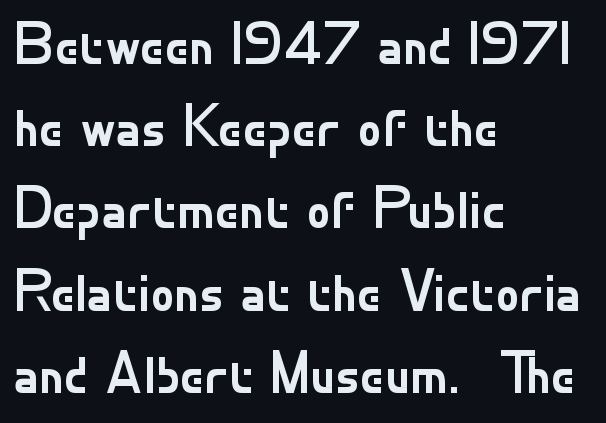
The image shows 60 px regular-weight sans-serif type, upright; set left-aligned, normal line spacing (1.37x), normal letter spacing, not underlined; low stroke contrast and a small x-height.
